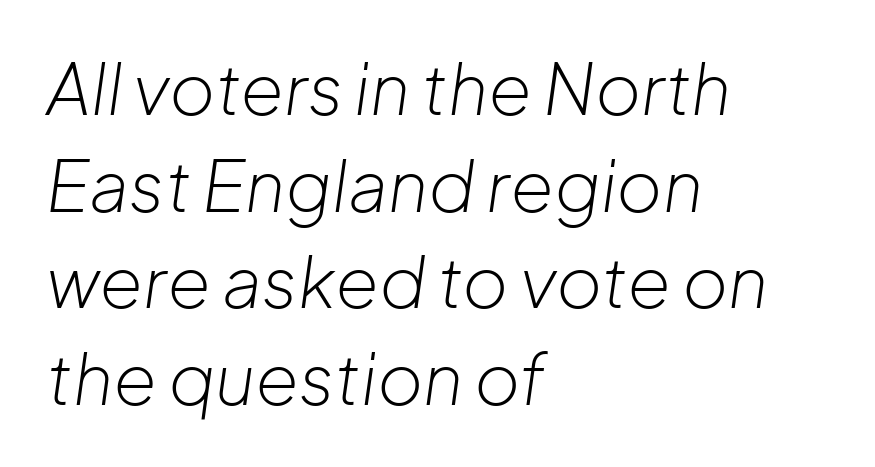
Q: Is the text bold? A: No.
Q: Is the text italic (slanted)? A: Yes, it leans right by about 8 degrees.
Q: Is the text underlined? A: No.
Q: How is the paragraph aligned? A: Left-aligned.
Q: Is the spacing between letters normal or unusually wide? A: Normal.
Q: Is the spacing between lines tight, normal or loose? A: Normal.
Q: Width (condensed, normal, or wide)? A: Normal.
Q: Stroke contrast? A: Low.
Q: x-height? A: Medium.
Q: Monospaced? A: No.
